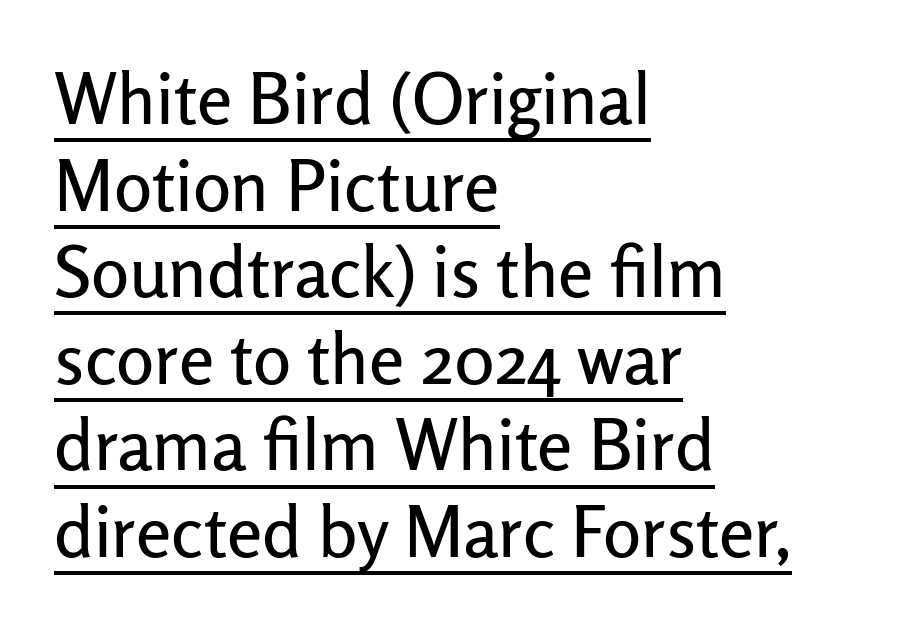
Q: Is the text italic (slanted)? A: No, it is upright.
Q: Is the typeface a serif or a sans-serif typeface? A: Sans-serif.
Q: Is the text underlined? A: Yes.
Q: How is the paragraph aligned? A: Left-aligned.
Q: Is the spacing between letters normal or unusually wide? A: Normal.
Q: Width (condensed, normal, or wide)? A: Normal.
Q: Stroke contrast? A: Low.
Q: x-height? A: Medium.
Q: Monospaced? A: No.
